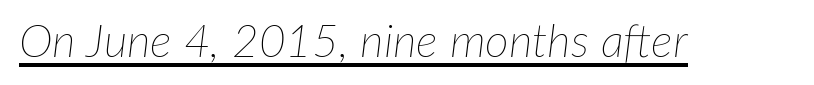
Q: Is the text bold? A: No.
Q: Is the text italic (slanted)? A: Yes, it leans right by about 7 degrees.
Q: Is the text underlined? A: Yes.
Q: Is the spacing between letters normal or unusually wide? A: Normal.
Q: Width (condensed, normal, or wide)? A: Normal.
Q: Stroke contrast? A: Low.
Q: x-height? A: Medium.
Q: Monospaced? A: No.
